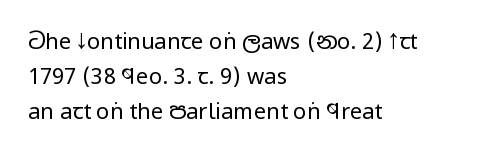
The image shows 22 px text type, upright; set left-aligned, normal line spacing (1.59x), normal letter spacing, not underlined.
